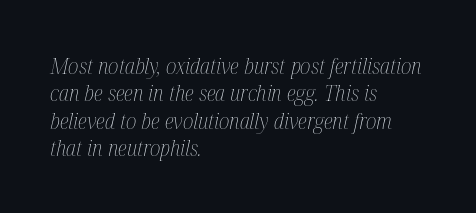
The glyphs are unaccompanied by any horizontal stroke below them. Tracking value appears to be zero — textbook default spacing. One-word summary of the alignment: left. The strokes are not fattened; the text isn't bold.
